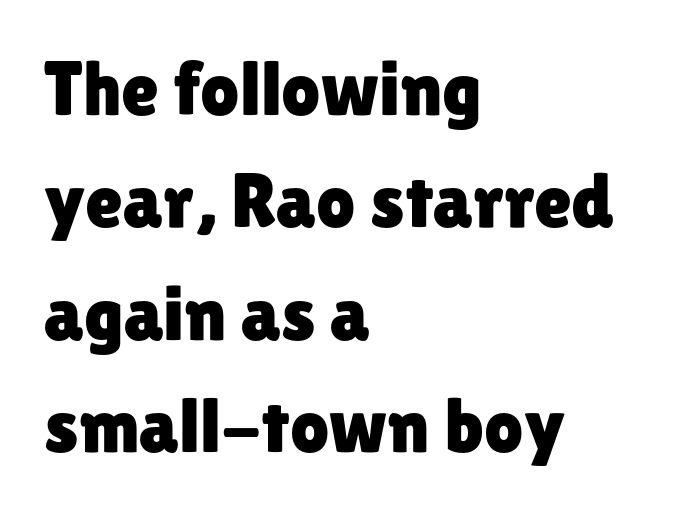
Q: Is the text italic (slanted)? A: No, it is upright.
Q: Is the typeface a serif or a sans-serif typeface? A: Sans-serif.
Q: Is the text underlined? A: No.
Q: How is the paragraph aligned? A: Left-aligned.
Q: Is the spacing between letters normal or unusually wide? A: Normal.
Q: Is the spacing between lines tight, normal or loose? A: Normal.
Q: Width (condensed, normal, or wide)? A: Normal.
Q: Stroke contrast? A: Low.
Q: x-height? A: Medium.
Q: Monospaced? A: No.
